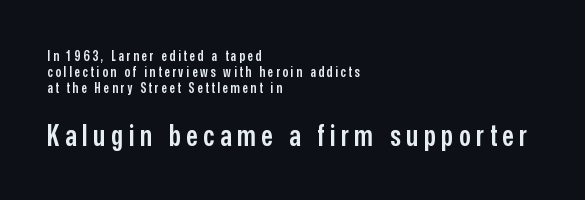
The image shows 29 px semibold, condensed sans-serif type, upright; set left-aligned, tight line spacing (1.13x), not underlined; the second (bottom) block is 2.07x larger; low stroke contrast and a medium x-height.
